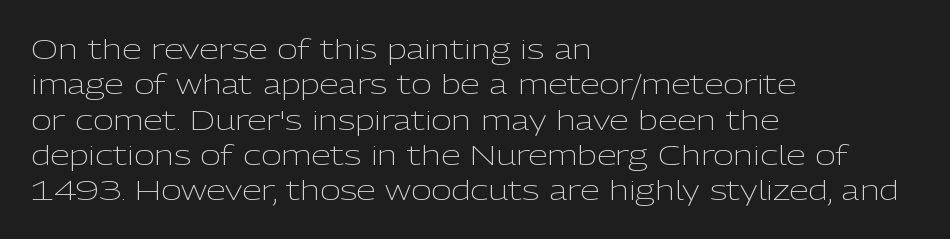
The image shows 28 px light sans-serif type, upright; set left-aligned, normal line spacing (1.26x), normal letter spacing, not underlined; low stroke contrast and a medium x-height.
